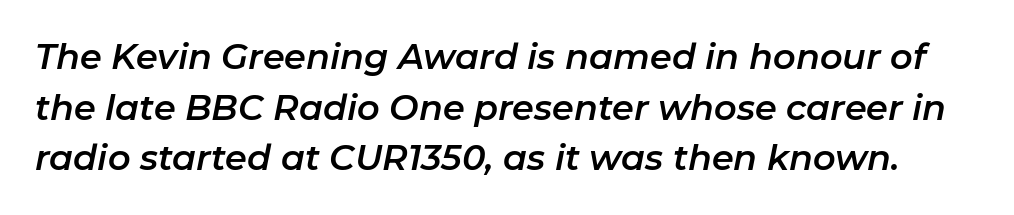
The image shows 35 px text type, italic (leaning right); set normal line spacing (1.45x), normal letter spacing, not underlined; low stroke contrast and a medium x-height.
